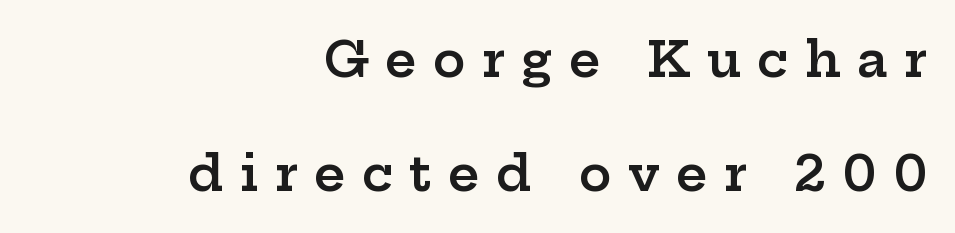
Designer's note — italics off, roman on. Interline gaps are noticeably wide in this sample. Right-aligned paragraph, ragged on the left. Do the characters align in a grid? No, the font is proportional. Stems and bowls a touch heavier than normal — semibold. Words appear elongated and porous because spacing is wide.
